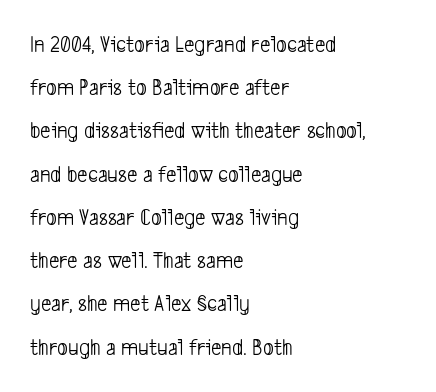
Tracking value appears to be zero — textbook default spacing. A bare baseline throughout the passage. Compared with a typical body face, this is equally light or lighter still. The lines in this sample share a left origin and differ only in where they stop.
